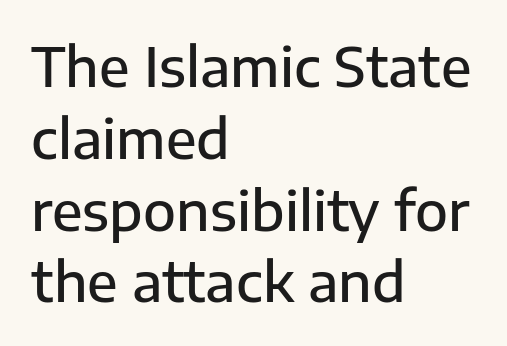
The rendering shows plain stroke endings on the letterforms — a sans-serif design. Normally led — the rows are evenly, conventionally spaced. The typography opts for an upright posture over an oblique one. Tracking value appears to be zero — textbook default spacing. As a designer I'd log this as weight 600, semibold.
